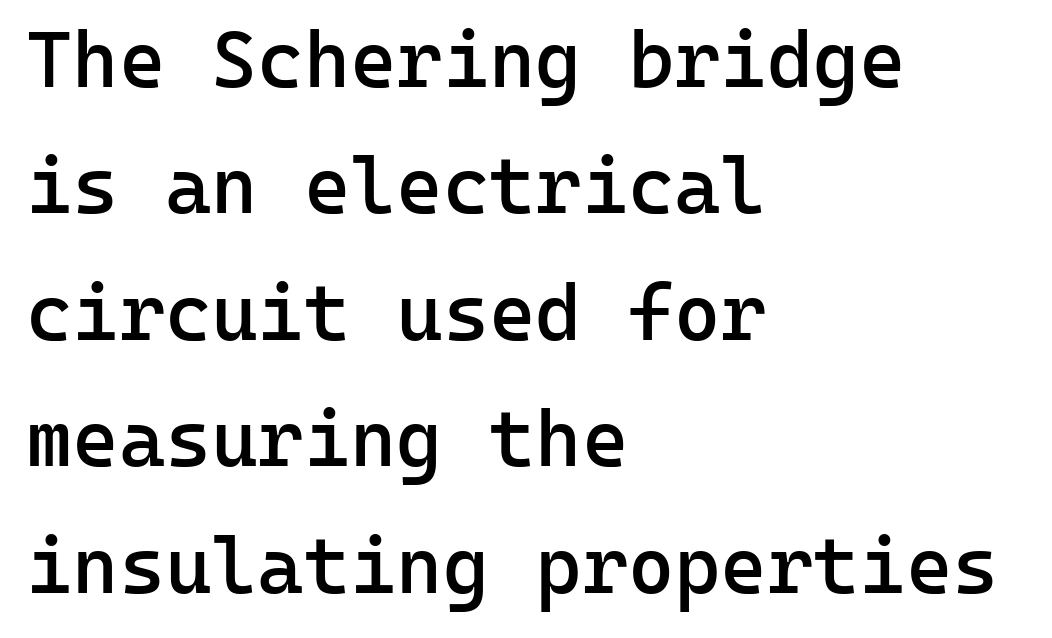
The image shows 79 px semibold sans-serif type, upright, monospaced; set left-aligned, normal line spacing (1.6x), normal letter spacing, not underlined; low stroke contrast and a medium x-height.
